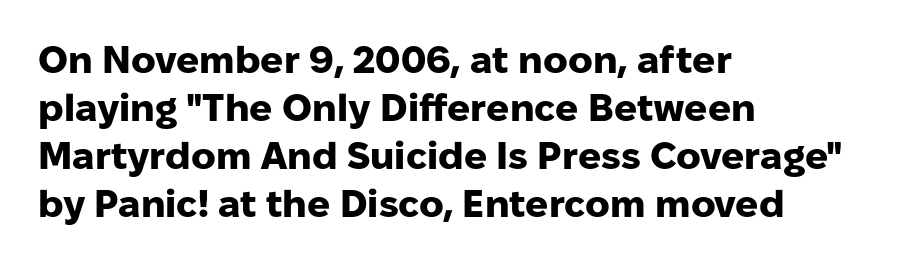
Looks like regular typesetting: each glyph gets only the width it needs. Letterform terminals end flat and unadorned throughout the passage. This sample uses an upright cut, with every glyph sitting square on the baseline. The glyphs are unaccompanied by any horizontal stroke below them.
